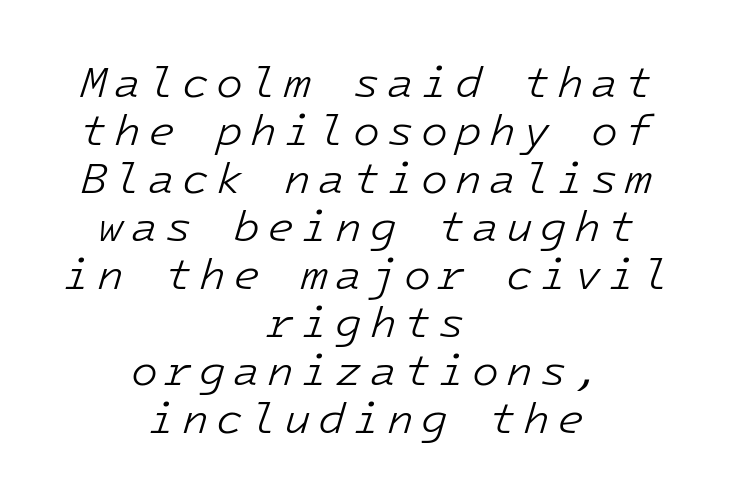
The image shows 44 px light type, italic (leaning right); set centered, tight line spacing (1.09x), not underlined; low stroke contrast and a medium x-height.
